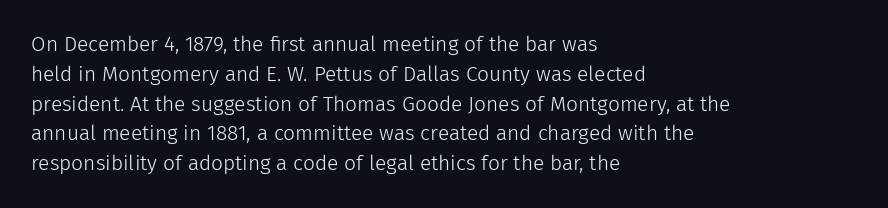
The image shows 21 px text type, upright; set left-aligned, normal line spacing (1.42x), normal letter spacing, not underlined.
